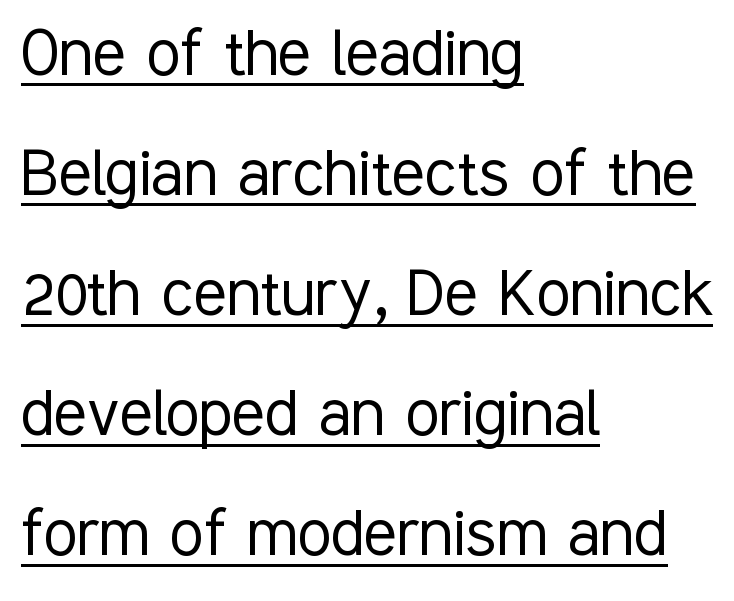
The image shows 77 px light, condensed sans-serif type, upright; set left-aligned, normal line spacing (1.56x), normal letter spacing, underlined; low stroke contrast and a medium x-height.
